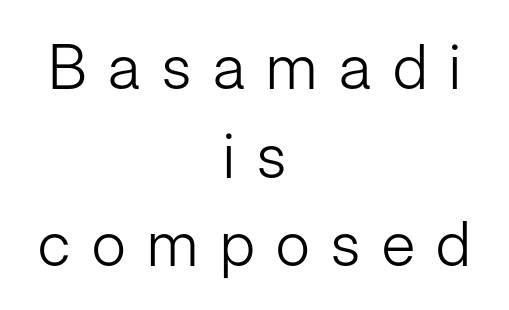
Does the lettering tilt? It doesn't — this is upright. The strokes are not fattened; the text isn't bold. Reading down the block, each line starts at a different indent, mirrored at its end. Spacing between characters has been opened up far beyond the box default. Stroke terminals: plain, sans-serif. Each letter keeps its own natural width here, so spacing adapts to shape.
